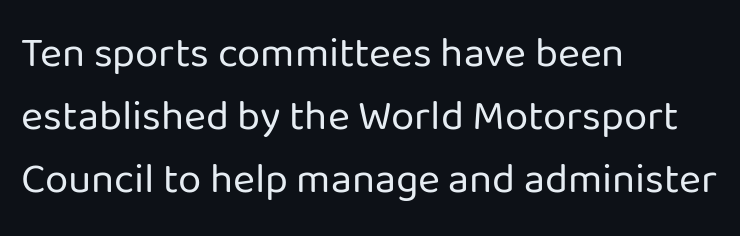
The image shows 42 px regular-weight sans-serif type, upright; set left-aligned, normal line spacing (1.5x), normal letter spacing, not underlined; low stroke contrast and a medium x-height.
